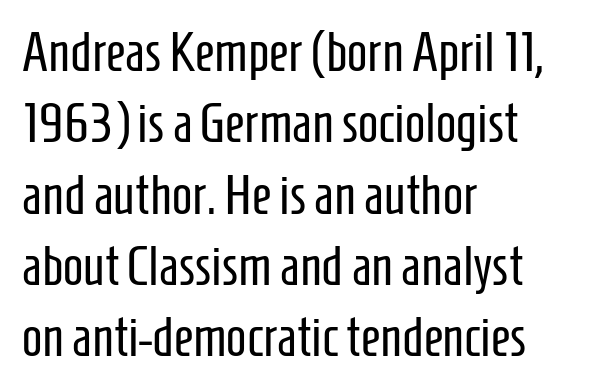
Tracking value appears to be zero — textbook default spacing. Honestly, there is no underline to notice here at all. Caption: multi-line text, flush left, ragged right. Nope, not italic — everything's standing straight. The letters carry no serifs — their stems end cleanly without finishing strokes.
